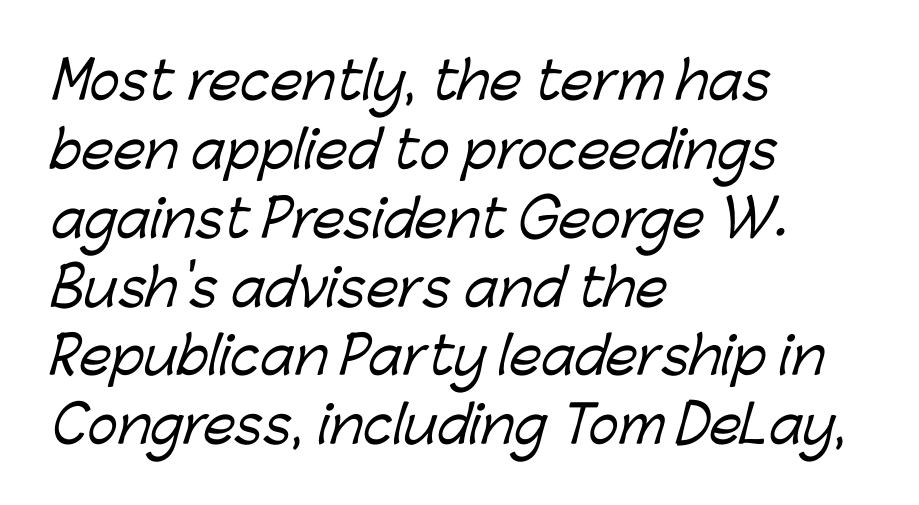
{"serif": "no", "width": "normal", "stroke_contrast": "low", "x_height": "medium", "monospaced": "no", "underline": "no", "align": "left", "line_spacing": "normal", "line_spacing_ratio": 1.35, "letter_spacing": "normal", "letter_spacing_em": 0.0, "glyph_px": 51}
